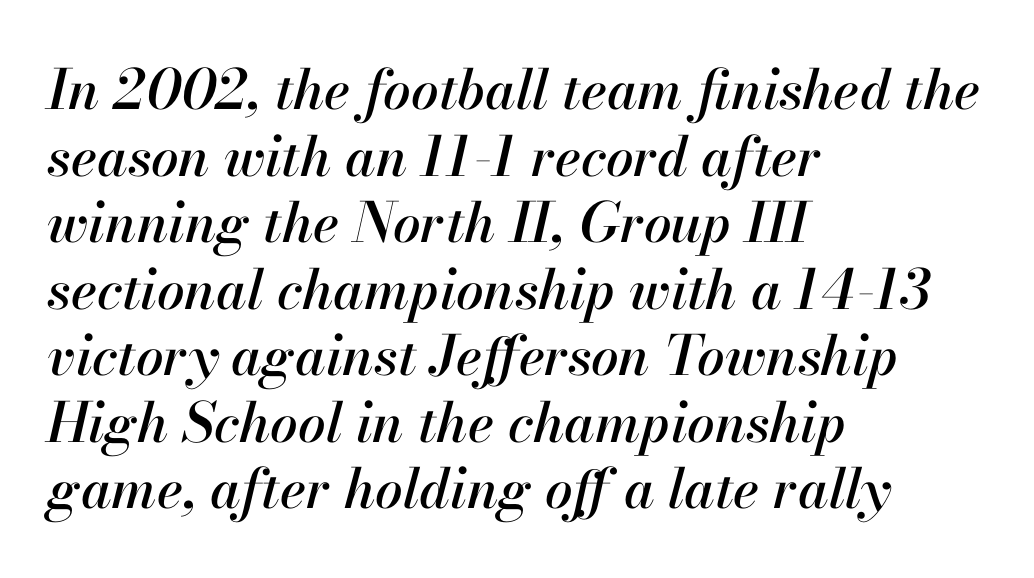
The lines in this sample share a left origin and differ only in where they stop. Honestly, the letter spacing is just normal — you wouldn't notice it. Does the lettering tilt? It does — this is italic. The letters advance in unequal steps, a hallmark of proportional type. Any mark beneath the type? The region is blank.
